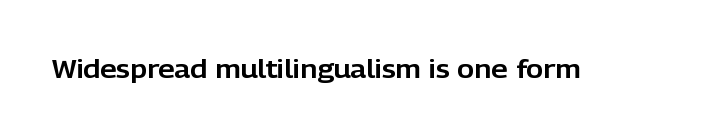
Q: Is the text italic (slanted)? A: No, it is upright.
Q: Is the text underlined? A: No.
Q: Is the spacing between letters normal or unusually wide? A: Normal.
